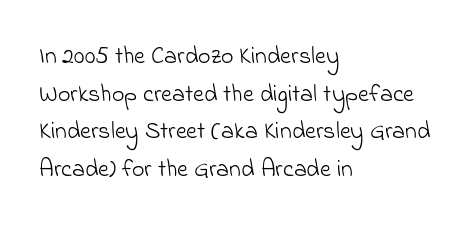
{"bold": "no", "underline": "no", "align": "left", "line_spacing": "normal", "line_spacing_ratio": 1.57, "letter_spacing": "normal", "letter_spacing_em": 0.0, "glyph_px": 24}
